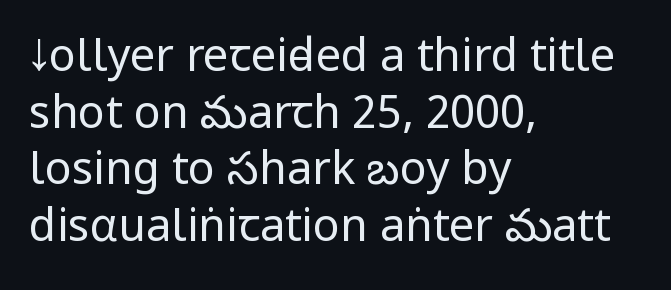
Q: Is the text bold? A: No.
Q: Is the text italic (slanted)? A: No, it is upright.
Q: Is the typeface a serif or a sans-serif typeface? A: Sans-serif.
Q: Is the text underlined? A: No.
Q: How is the paragraph aligned? A: Left-aligned.
Q: Is the spacing between letters normal or unusually wide? A: Normal.
Q: Is the spacing between lines tight, normal or loose? A: Normal.
Q: Width (condensed, normal, or wide)? A: Condensed.
Q: Stroke contrast? A: Low.
Q: x-height? A: Large.
Q: Monospaced? A: No.
